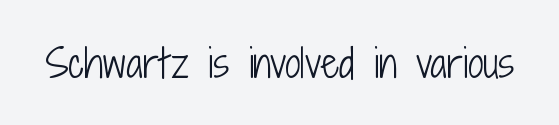
Q: Is the text bold? A: No.
Q: Is the text italic (slanted)? A: No, it is upright.
Q: Is the typeface a serif or a sans-serif typeface? A: Sans-serif.
Q: Is the text underlined? A: No.
Q: Is the spacing between letters normal or unusually wide? A: Normal.
Q: Width (condensed, normal, or wide)? A: Condensed.
Q: Stroke contrast? A: Low.
Q: x-height? A: Medium.
Q: Monospaced? A: No.
